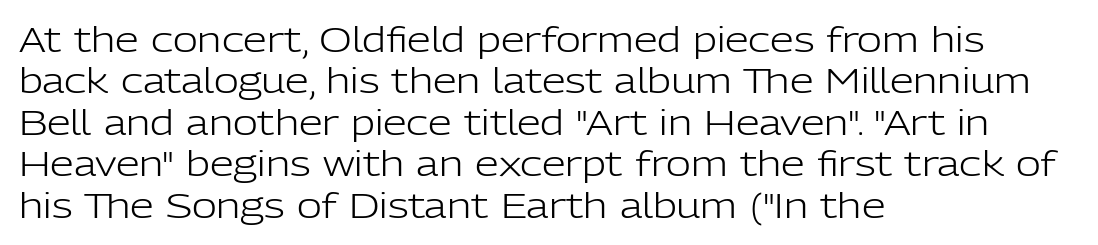
Q: Is the text bold? A: No.
Q: Is the text italic (slanted)? A: No, it is upright.
Q: Is the typeface a serif or a sans-serif typeface? A: Sans-serif.
Q: Is the text underlined? A: No.
Q: How is the paragraph aligned? A: Left-aligned.
Q: Is the spacing between letters normal or unusually wide? A: Normal.
Q: Width (condensed, normal, or wide)? A: Normal.
Q: Stroke contrast? A: Low.
Q: x-height? A: Medium.
Q: Monospaced? A: No.
